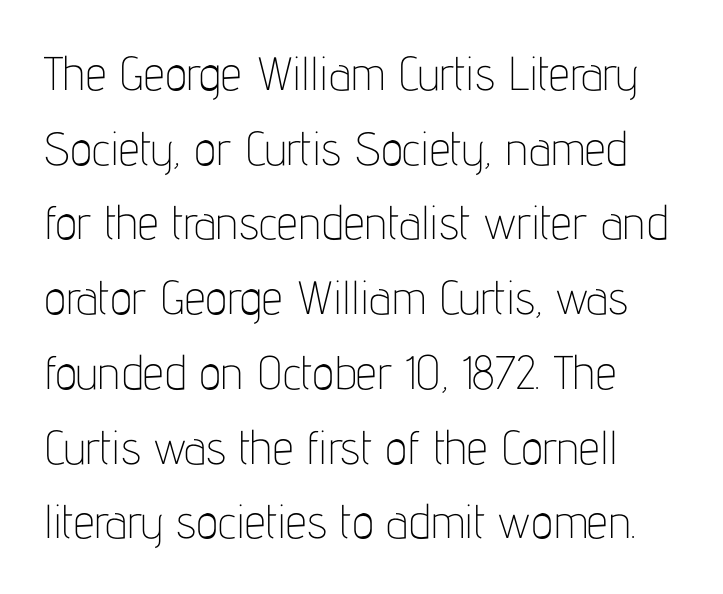
The image shows 47 px thin, condensed sans-serif type, upright; set normal line spacing (1.59x), normal letter spacing, not underlined; low stroke contrast and a medium x-height.
